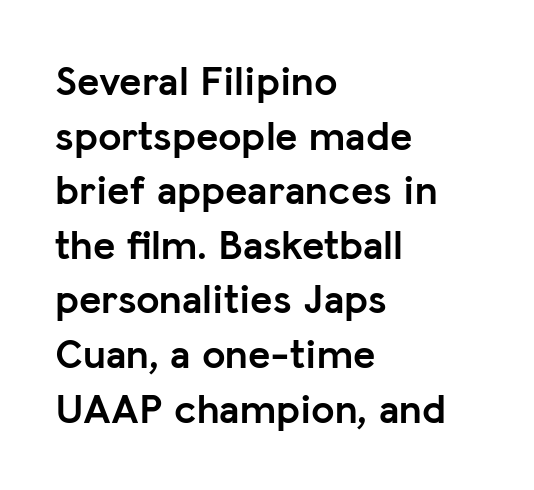
The passage is arranged the way most books set body copy — flush left. Heavy-handed strokes throughout: this text is bold. Italic: no, the glyphs are upright roman. The rendering uses natural spacing where letterforms have individual widths. A typesetter would call this leading conventional body-copy spacing. Underline: absent.
